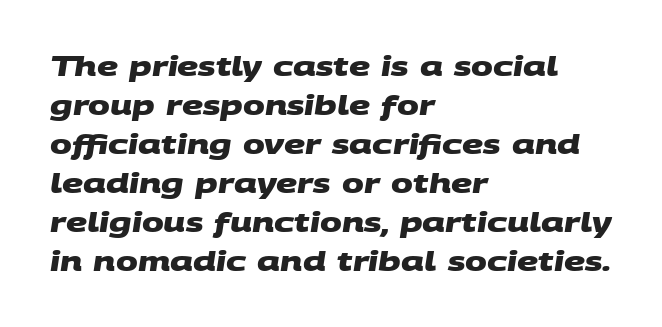
{"bold": "yes", "underline": "no", "align": "left", "line_spacing": "normal", "line_spacing_ratio": 1.5, "letter_spacing": "normal", "letter_spacing_em": 0.0, "glyph_px": 26}
